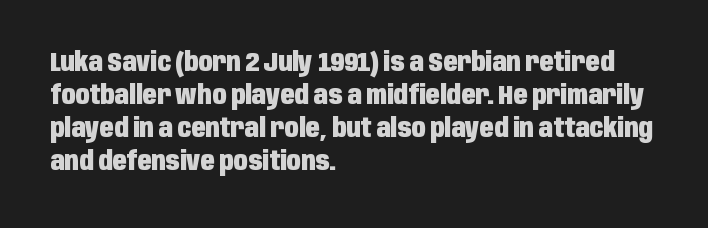
Q: Is the text bold? A: Yes.
Q: Is the text italic (slanted)? A: No, it is upright.
Q: Is the text underlined? A: No.
Q: How is the paragraph aligned? A: Left-aligned.
Q: Is the spacing between letters normal or unusually wide? A: Normal.
Q: Is the spacing between lines tight, normal or loose? A: Normal.
